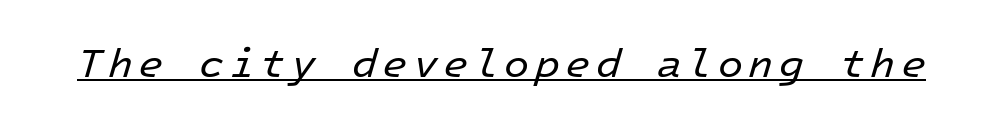
{"italic": "yes", "lean": "right", "slant_degrees": 16, "bold": "no", "weight": "regular", "width": "normal", "stroke_contrast": "low", "x_height": "medium", "monospaced": "yes", "underline": "yes", "glyph_px": 41}
